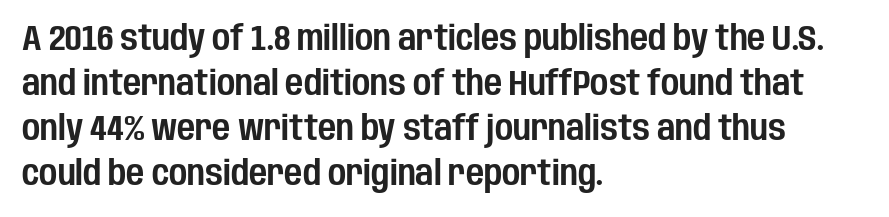
{"serif": "no", "italic": "no", "width": "condensed", "stroke_contrast": "low", "x_height": "large", "monospaced": "no", "underline": "no", "align": "left", "line_spacing": "normal", "line_spacing_ratio": 1.29, "letter_spacing": "normal", "letter_spacing_em": 0.0, "glyph_px": 35}
